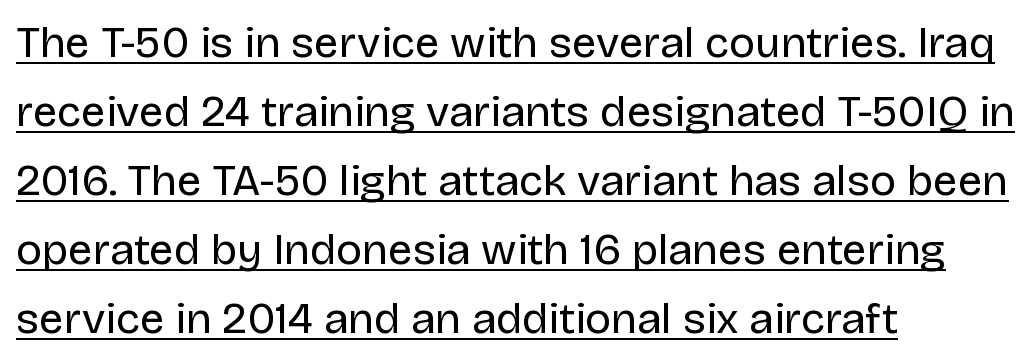
The image shows 44 px regular-weight sans-serif type, upright; set left-aligned, normal line spacing (1.57x), normal letter spacing, underlined; low stroke contrast and a large x-height.
